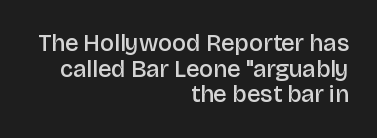
{"italic": "no", "bold": "semi", "underline": "no", "align": "right", "line_spacing": "tight", "line_spacing_ratio": 1.07, "letter_spacing": "normal", "letter_spacing_em": 0.0, "glyph_px": 24}
